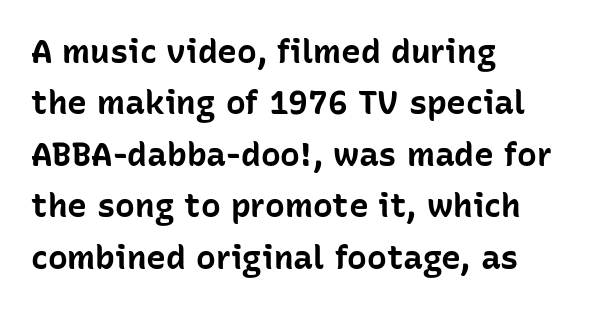
The specimen reads as upright at a glance. You can tell from the bare stems that sans-serif type was used. Successive baselines arrive at the customary interval. Words float on clear page, feet unadorned.
